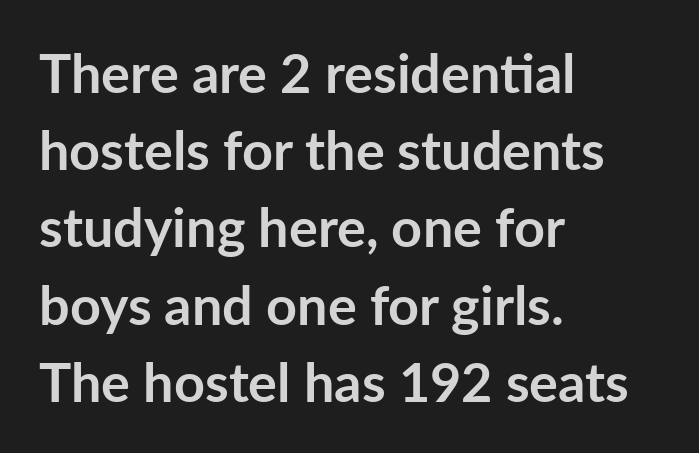
Q: Is the text bold? A: Yes.
Q: Is the text italic (slanted)? A: No, it is upright.
Q: Is the typeface a serif or a sans-serif typeface? A: Sans-serif.
Q: Is the text underlined? A: No.
Q: How is the paragraph aligned? A: Left-aligned.
Q: Is the spacing between letters normal or unusually wide? A: Normal.
Q: Is the spacing between lines tight, normal or loose? A: Normal.
Q: Width (condensed, normal, or wide)? A: Normal.
Q: Stroke contrast? A: Low.
Q: x-height? A: Medium.
Q: Monospaced? A: No.
